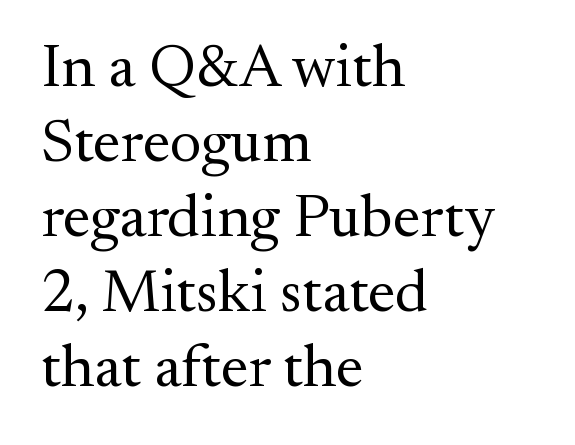
The image shows 61 px regular-weight serif type, upright; set left-aligned, line spacing 1.23x, normal letter spacing, not underlined; medium stroke contrast and a small x-height.
